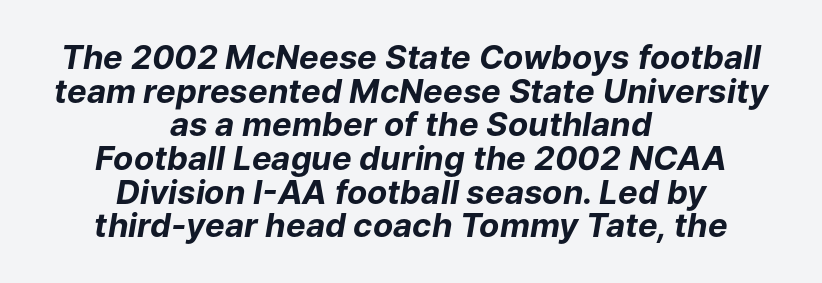
{"italic": "yes", "lean": "right", "slant_degrees": 9, "bold": "yes", "weight": "bold", "width": "normal", "stroke_contrast": "low", "x_height": "medium", "monospaced": "no", "underline": "no", "align": "center", "line_spacing": "tight", "line_spacing_ratio": 1.02, "letter_spacing": "normal", "letter_spacing_em": 0.0, "glyph_px": 33}
